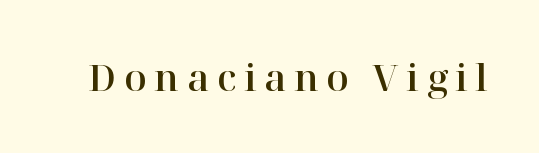
{"serif": "yes", "italic": "no", "width": "normal", "stroke_contrast": "high", "x_height": "medium", "monospaced": "no", "underline": "no", "letter_spacing": "wide", "letter_spacing_em": 0.2, "glyph_px": 37}
